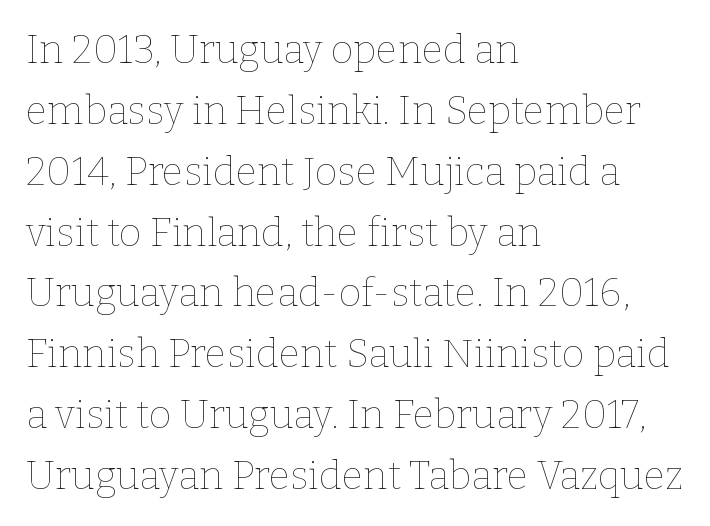
Observe the ordinary spacing: letters are neighbours, not strangers. The lettering holds an erect, upright posture throughout. No chunkiness to these letters — they're not bold. The vertical gap from one line to the next is medium.
